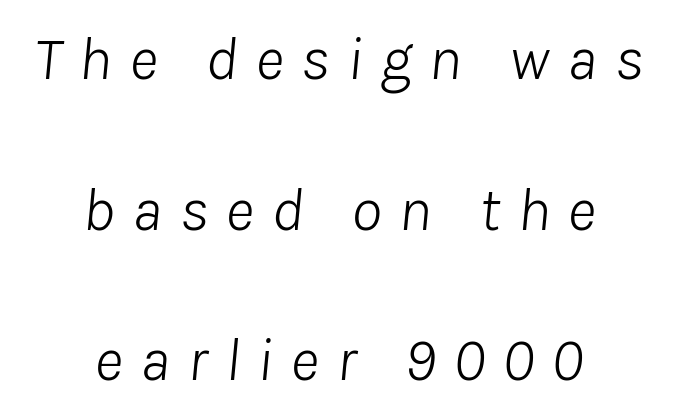
The image shows 62 px light type, italic (leaning right); set centered, loose line spacing (2.43x), unusually wide letter spacing (+0.28 em), not underlined; low stroke contrast and a medium x-height.
